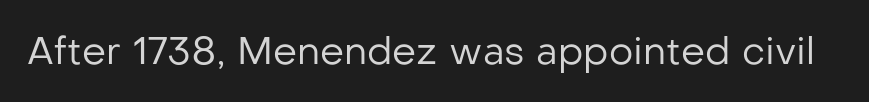
Font category for this specimen: sans-serif. On a weight scale, this lands at 450 or below. The line texture is even and compact thanks to regular tracking. Characters remain perfectly vertical along every line. Unmarked baselines from the first word to the last.
